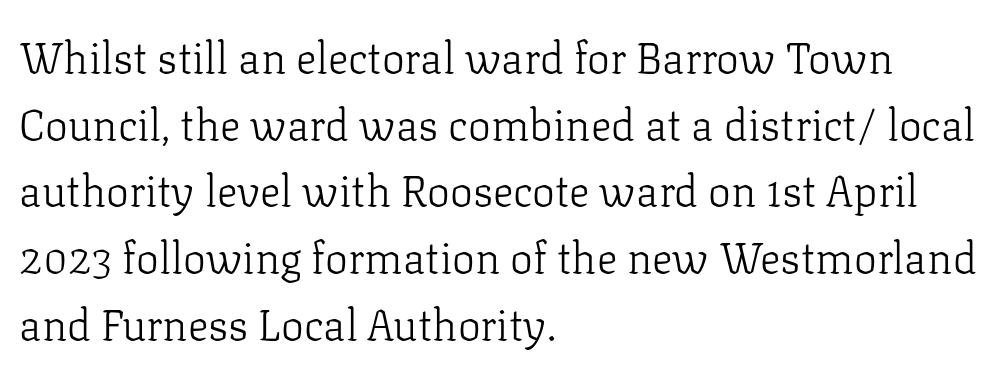
Q: Is the text bold? A: No.
Q: Is the text italic (slanted)? A: No, it is upright.
Q: Is the typeface a serif or a sans-serif typeface? A: Serif.
Q: Is the text underlined? A: No.
Q: How is the paragraph aligned? A: Left-aligned.
Q: Is the spacing between letters normal or unusually wide? A: Normal.
Q: Is the spacing between lines tight, normal or loose? A: Normal.
Q: Width (condensed, normal, or wide)? A: Normal.
Q: Stroke contrast? A: Low.
Q: x-height? A: Medium.
Q: Monospaced? A: No.
